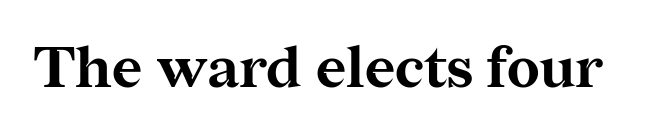
This sample uses a serif face. Note the varied advance widths — an 'i' is clearly narrower than an 'm'. Does the weight exceed regular? Yes, all the way to bold. Is there any slant? The stems are plumb. The line texture is even and compact thanks to regular tracking.
